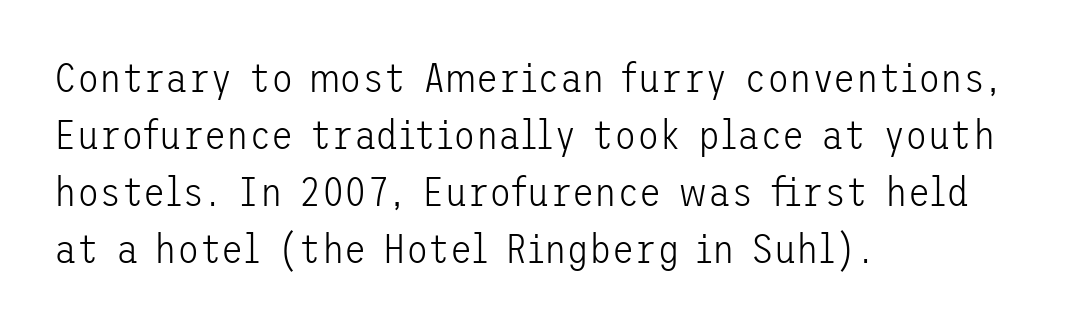
The image shows 41 px light sans-serif type, upright; set left-aligned, normal line spacing (1.39x), normal letter spacing, not underlined; low stroke contrast and a medium x-height.
